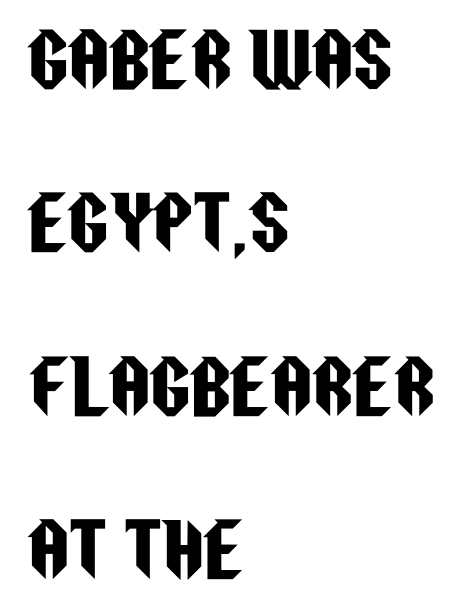
The image shows 71 px condensed sans-serif type, upright; set left-aligned, loose line spacing (2.3x), normal letter spacing, not underlined; low stroke contrast and a large x-height.
